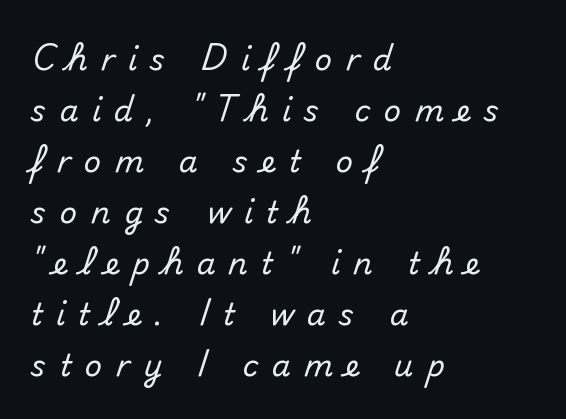
The image shows 30 px sans-serif type; set left-aligned, normal line spacing (1.7x), unusually wide letter spacing (+0.44 em), not underlined; medium stroke contrast and a small x-height.
